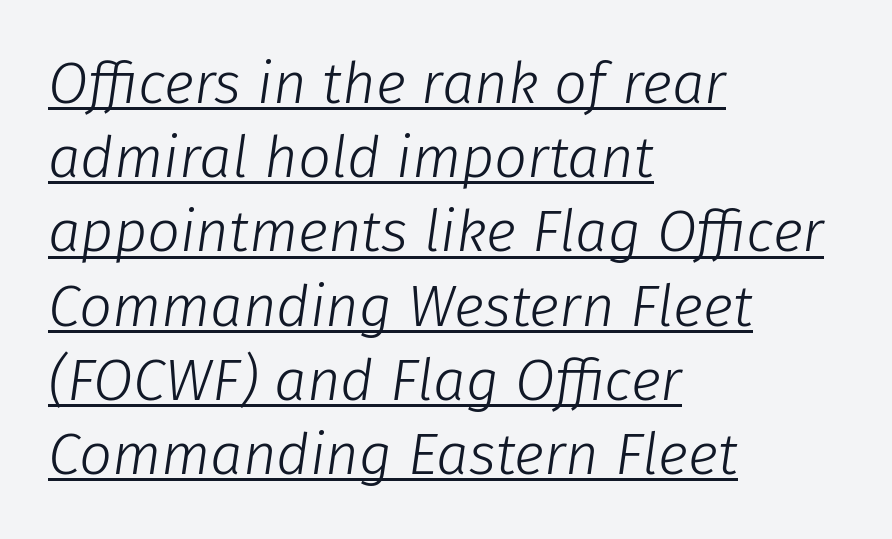
{"italic": "yes", "lean": "right", "slant_degrees": 8, "bold": "no", "weight": "light", "width": "normal", "stroke_contrast": "low", "x_height": "medium", "monospaced": "no", "underline": "yes", "align": "left", "line_spacing": "normal", "line_spacing_ratio": 1.28, "letter_spacing": "normal", "letter_spacing_em": 0.0, "glyph_px": 58}
